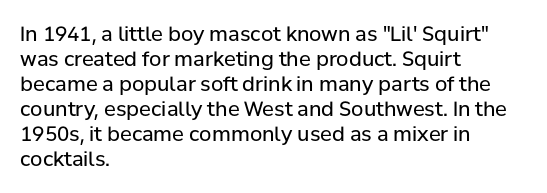
The image shows 20 px text type, upright; set left-aligned, normal line spacing (1.25x), normal letter spacing, not underlined.
